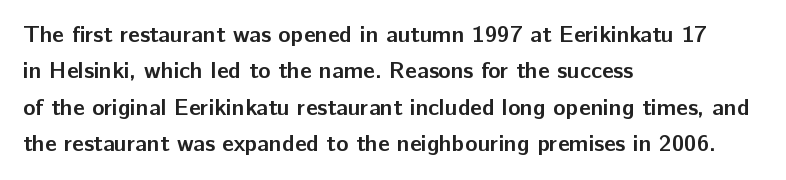
The image shows 23 px bold type, upright; set left-aligned, normal line spacing (1.58x), normal letter spacing, not underlined.
